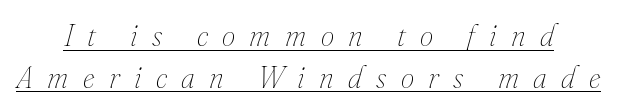
Q: Is the text bold? A: No.
Q: Is the text italic (slanted)? A: Yes, it leans right by about 16 degrees.
Q: Is the text underlined? A: Yes.
Q: How is the paragraph aligned? A: Centered.
Q: Is the spacing between letters normal or unusually wide? A: Unusually wide.
Q: Is the spacing between lines tight, normal or loose? A: Normal.
Q: Width (condensed, normal, or wide)? A: Normal.
Q: Stroke contrast? A: Medium.
Q: x-height? A: Small.
Q: Monospaced? A: No.
